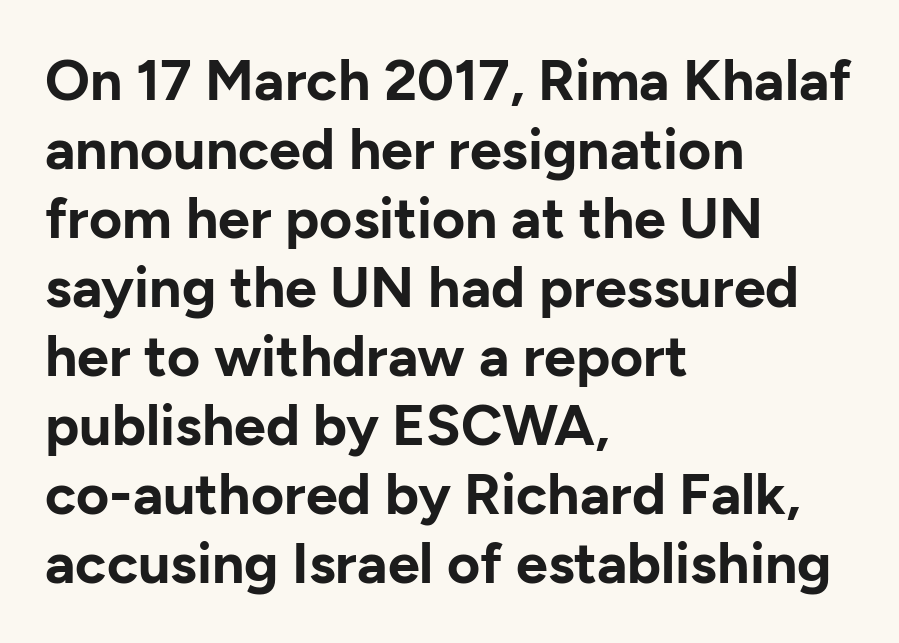
The letters stand straight up with perfectly vertical stems. Alignment: flush left. Is the letter spacing exaggerated? No — it looks like the ordinary default. The typesetting leans heavy: a genuine bold. The strip under each line holds only bare page. Proportional: the letters do not fall into vertical columns.
